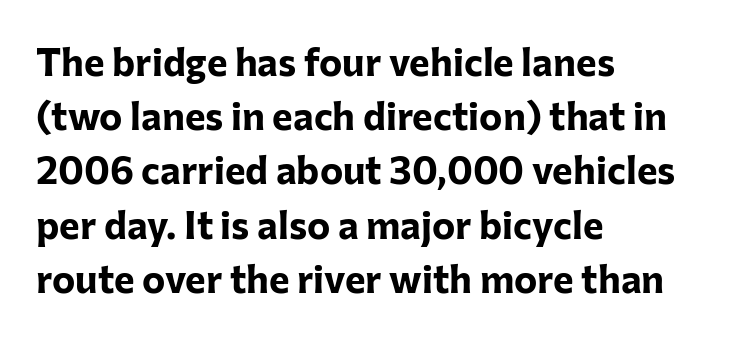
The rendering anchors every line to the left-hand side. The passage shown is typed in a proportional face where columns would drift. This is roman type, the default non-slanted kind. The baseline area is clear. Glyph-to-glyph distance matches everyday printed text.
